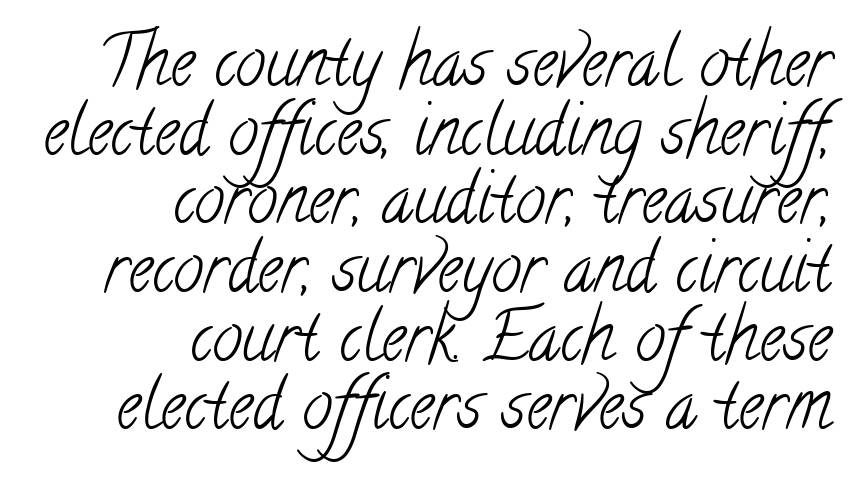
{"bold": "no", "weight": "light", "width": "condensed", "stroke_contrast": "low", "x_height": "small", "monospaced": "no", "underline": "no", "align": "right", "line_spacing": "tight", "line_spacing_ratio": 1.01, "letter_spacing": "normal", "letter_spacing_em": 0.0, "glyph_px": 68}
